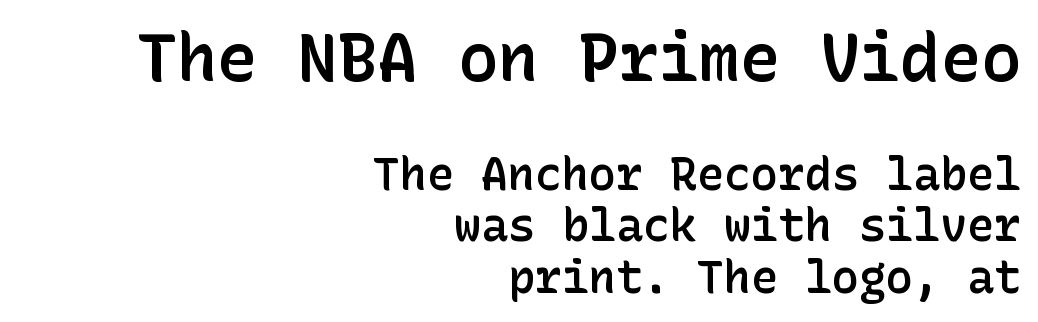
Q: Is the text bold? A: Semi-bold.
Q: Is the text italic (slanted)? A: No, it is upright.
Q: Is the typeface a serif or a sans-serif typeface? A: Sans-serif.
Q: Is the text underlined? A: No.
Q: How is the paragraph aligned? A: Right-aligned.
Q: Is the spacing between letters normal or unusually wide? A: Normal.
Q: Is the spacing between lines tight, normal or loose? A: Tight.
Q: Which block of text is set in a larger size, the first (top) or the second (bottom)? A: The first (top) one.
Q: Width (condensed, normal, or wide)? A: Normal.
Q: Stroke contrast? A: Low.
Q: x-height? A: Medium.
